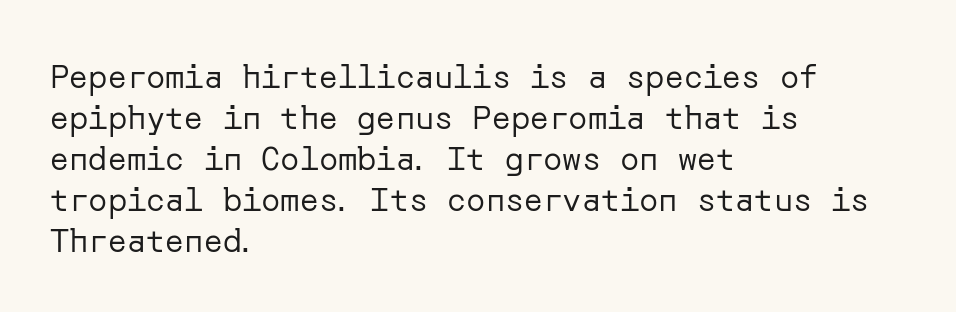
The image shows 32 px regular-weight sans-serif type, upright; set left-aligned, normal line spacing (1.28x), normal letter spacing, not underlined; low stroke contrast and a medium x-height.
